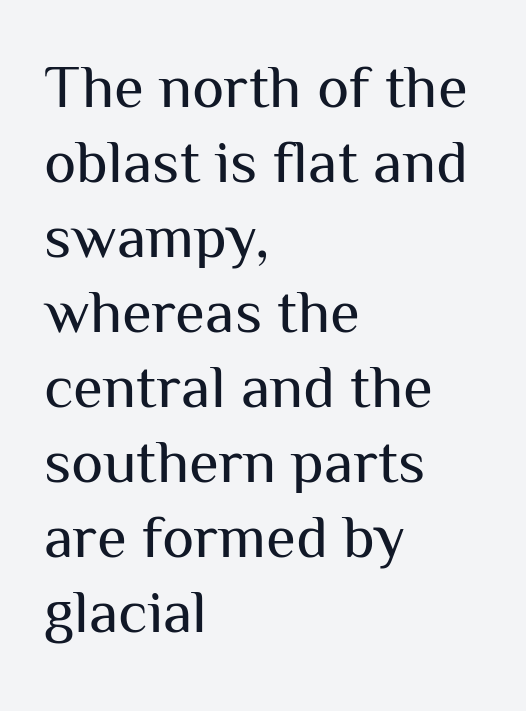
The image shows 61 px regular-weight sans-serif type, upright; set left-aligned, line spacing 1.23x, normal letter spacing, not underlined; medium stroke contrast and a medium x-height.
